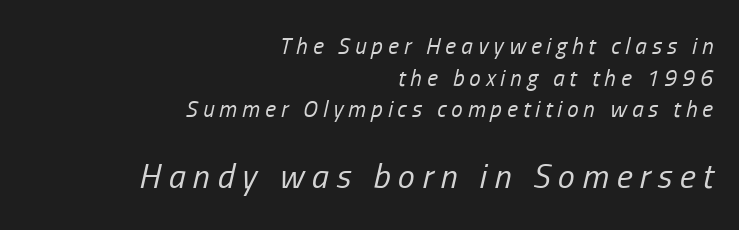
{"italic": "yes", "lean": "right", "slant_degrees": 13, "bold": "no", "weight": "regular", "width": "condensed", "stroke_contrast": "low", "x_height": "medium", "monospaced": "no", "underline": "no", "align": "right", "line_spacing": "normal", "line_spacing_ratio": 1.38, "letter_spacing": "wide", "letter_spacing_em": 0.22, "larger_block": "second", "size_ratio": 1.48, "glyph_px": 34}
